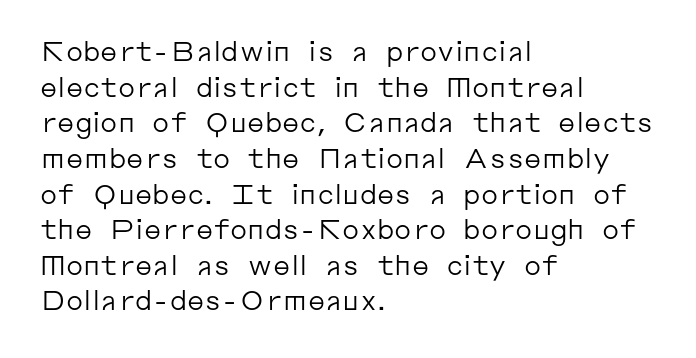
Notice how descenders clear the ascenders below comfortably — that's standard leading. Rule under the text: the space is simply empty. This rendering uses left alignment, leaving the right contour irregular. The type sits square on the baseline with zero lean. The font sits on the lighter half of the weight spectrum, regular included. The gaps between neighbouring characters are ordinary and unremarkable.
